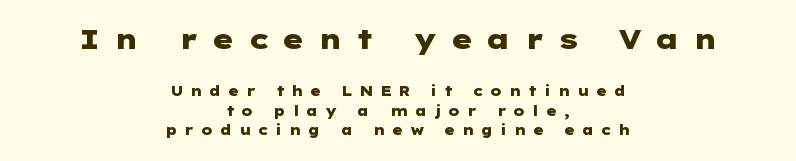
Q: Is the text bold? A: Yes.
Q: Is the text italic (slanted)? A: No, it is upright.
Q: Is the typeface a serif or a sans-serif typeface? A: Sans-serif.
Q: Is the text underlined? A: No.
Q: How is the paragraph aligned? A: Centered.
Q: Is the spacing between letters normal or unusually wide? A: Unusually wide.
Q: Is the spacing between lines tight, normal or loose? A: Normal.
Q: Which block of text is set in a larger size, the first (top) or the second (bottom)? A: The first (top) one.
Q: Width (condensed, normal, or wide)? A: Wide.
Q: Stroke contrast? A: Low.
Q: x-height? A: Medium.
